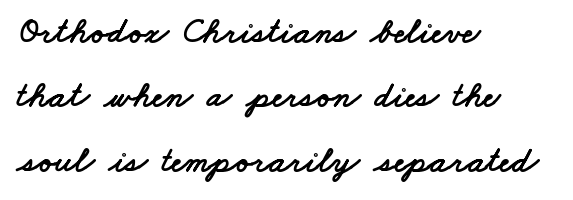
The image shows 36 px wide sans-serif type; set left-aligned, line spacing 1.79x, normal letter spacing, not underlined; low stroke contrast and a small x-height.
